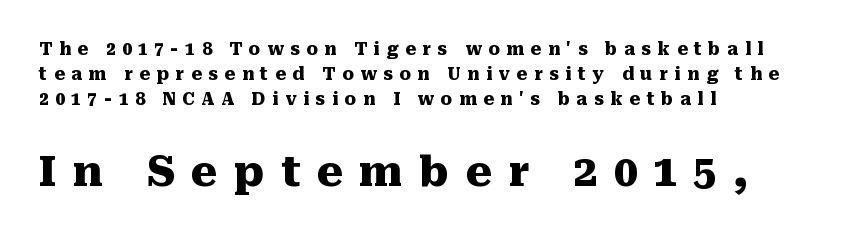
Weight check: bold — yes, fully. Compared with typical body copy, the letter spacing here is much looser. These lines sit exactly where default settings would place them. Beneath every word, the page is bare.
